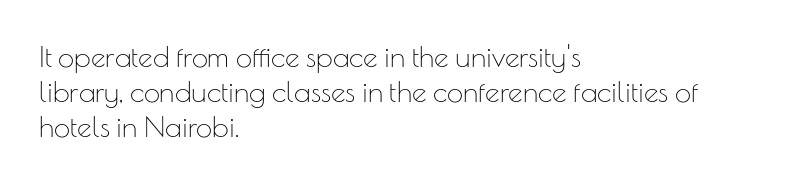
The image shows 29 px thin sans-serif type, upright; set left-aligned, line spacing 1.21x, normal letter spacing, not underlined; low stroke contrast and a small x-height.
